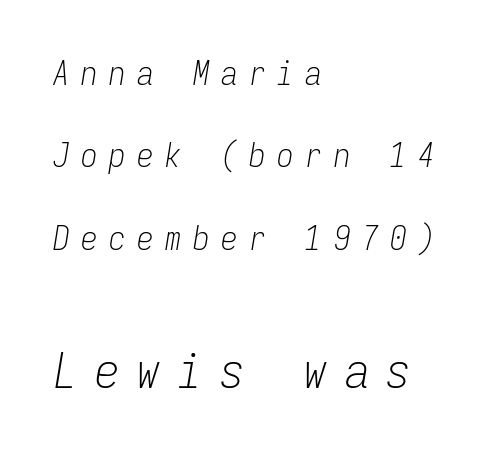
This rendering widens character spacing well past its baseline value. The words here are not underlined. You get the small type first, then a jump to larger type. If you drew a line through each stem, it would be angled. Looks like terminal output: every glyph gets an equal slot. Stroke thickness stays within the range of a standard reading face or lighter.
